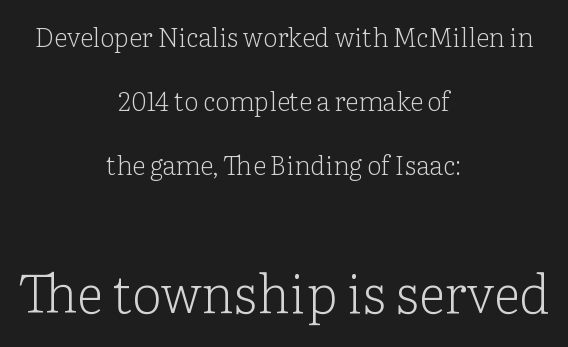
{"serif": "yes", "italic": "no", "bold": "no", "weight": "light", "width": "normal", "stroke_contrast": "low", "x_height": "medium", "monospaced": "no", "underline": "no", "align": "center", "line_spacing": "loose", "line_spacing_ratio": 2.46, "letter_spacing": "normal", "letter_spacing_em": 0.0, "larger_block": "second", "size_ratio": 2.04, "glyph_px": 53}
